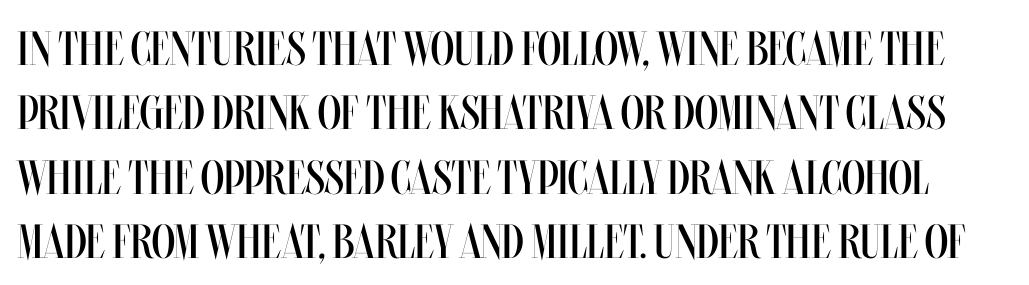
Spacing between characters is what you'd get straight out of the box. In terms of leading, this rendering sits right in the middle. This sample uses an upright cut, with every glyph sitting square on the baseline. Varying glyph widths throughout — classic text-font behaviour. Descenders are the only things crossing below the line. The weight would be labelled regular, book, light, or lighter still.
